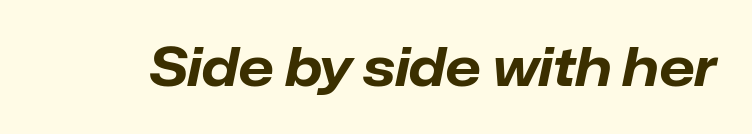
Q: Is the text bold? A: Yes.
Q: Is the text italic (slanted)? A: Yes, it leans right by about 12 degrees.
Q: Is the text underlined? A: No.
Q: Is the spacing between letters normal or unusually wide? A: Normal.
Q: Width (condensed, normal, or wide)? A: Normal.
Q: Stroke contrast? A: Low.
Q: x-height? A: Medium.
Q: Monospaced? A: No.
